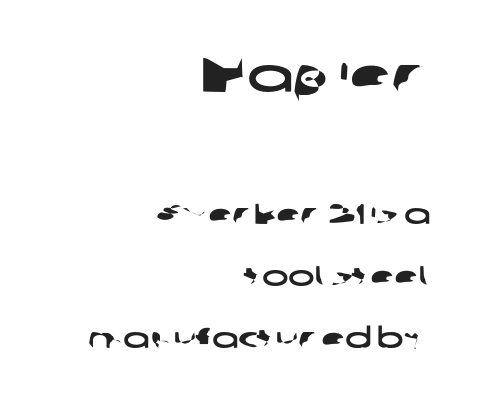
Nothing unusual about the tracking: characters are spaced as the font intends. In terms of letterform style, serifs are entirely absent. The rendering uses natural spacing where letterforms have individual widths. If you squint, the top block still reads clearly — it's the larger of the two.
